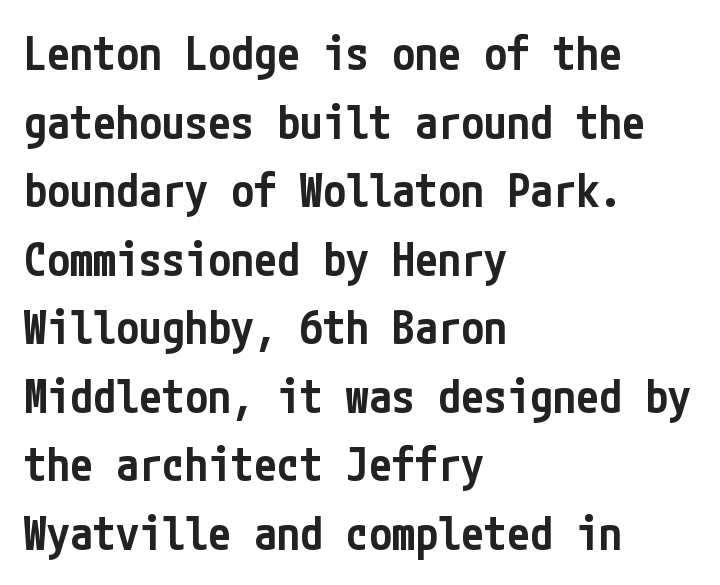
The image shows 46 px semibold, condensed sans-serif type, upright; set left-aligned, normal line spacing (1.49x), normal letter spacing, not underlined; low stroke contrast and a medium x-height.
